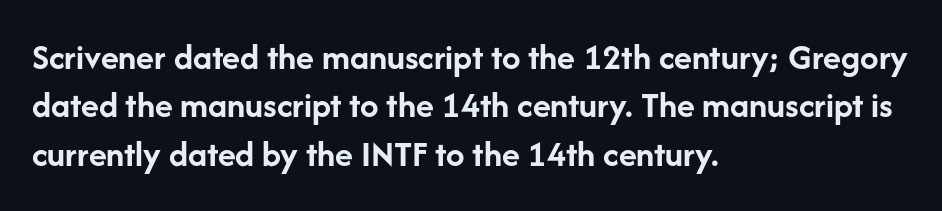
Q: Is the text bold? A: Yes.
Q: Is the text italic (slanted)? A: No, it is upright.
Q: Is the typeface a serif or a sans-serif typeface? A: Sans-serif.
Q: Is the text underlined? A: No.
Q: How is the paragraph aligned? A: Left-aligned.
Q: Is the spacing between letters normal or unusually wide? A: Normal.
Q: Is the spacing between lines tight, normal or loose? A: Normal.
Q: Width (condensed, normal, or wide)? A: Normal.
Q: Stroke contrast? A: Low.
Q: x-height? A: Medium.
Q: Monospaced? A: No.
